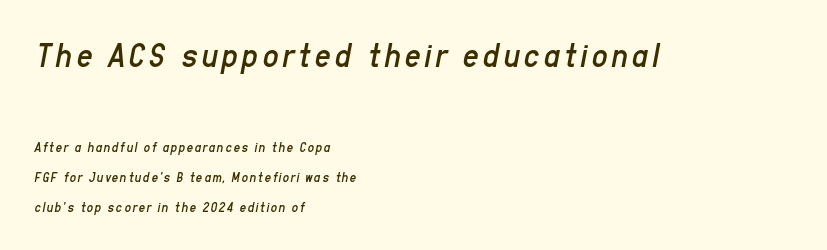
The image shows 35 px regular-weight, condensed type, italic (leaning right); set left-aligned, loose line spacing (2.16x), not underlined; the first (top) block is 2.5x larger; low stroke contrast and a medium x-height.
